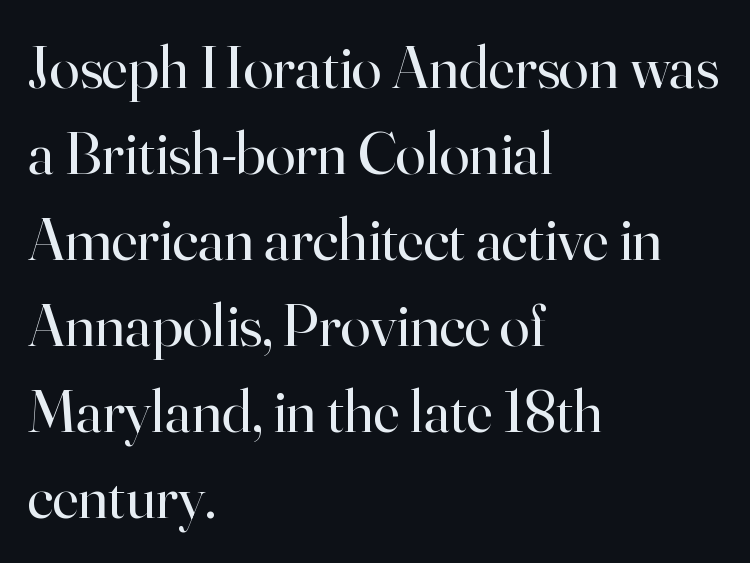
The image shows 61 px regular-weight serif type, upright; set left-aligned, normal line spacing (1.41x), normal letter spacing, not underlined; high stroke contrast and a small x-height.
